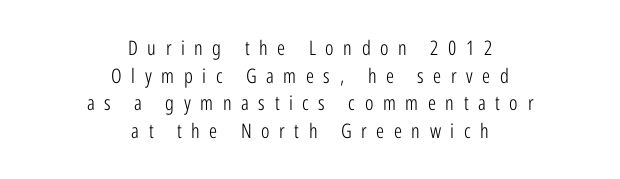
{"italic": "no", "bold": "no", "underline": "no", "align": "center", "line_spacing": "normal", "line_spacing_ratio": 1.38, "letter_spacing": "wide", "letter_spacing_em": 0.48, "glyph_px": 20}
